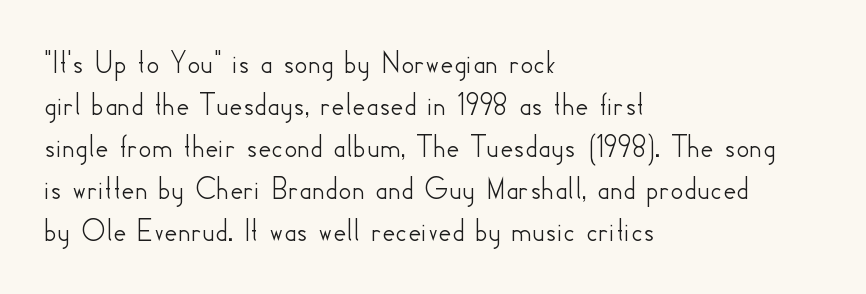
Horizontal alignment here is leftward, the default for most running prose. The type sits square on the baseline with zero lean. A typesetter would call this zero additional tracking. The zone under the glyphs is completely vacant.
